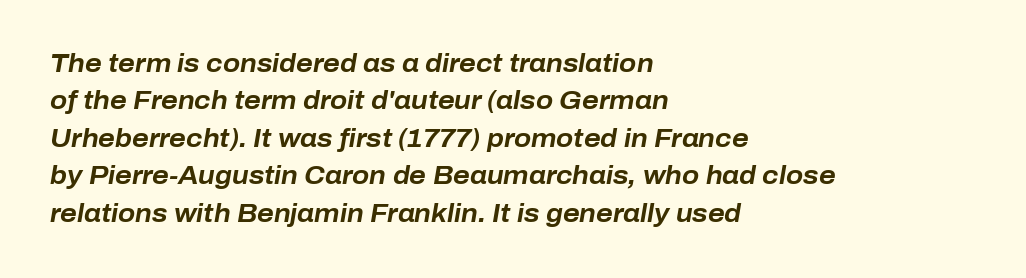
The image shows 25 px bold type, italic (leaning right); set left-aligned, normal line spacing (1.5x), normal letter spacing, not underlined.
